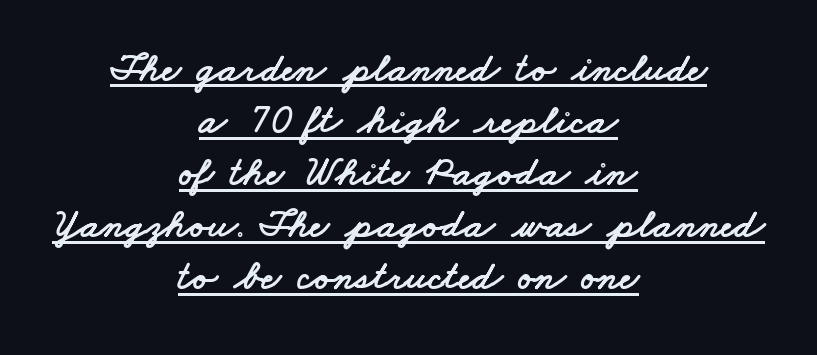
Are there feet on the stems? There aren't — it's a sans. A centered setting, common on invitations and titles, is used for this passage. Look at the tracking — it's just the regular setting, nothing added. These lines are rendered in a variable-pitch font.
